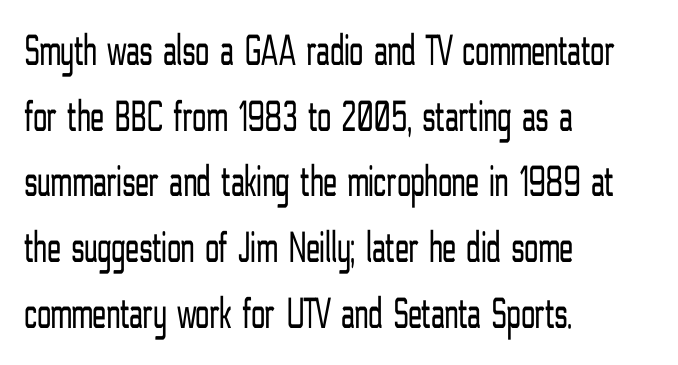
{"serif": "no", "italic": "no", "bold": "no", "weight": "light", "width": "condensed", "stroke_contrast": "low", "x_height": "medium", "monospaced": "no", "underline": "no", "align": "left", "line_spacing": "normal", "line_spacing_ratio": 1.46, "letter_spacing": "normal", "letter_spacing_em": 0.0, "glyph_px": 45}
